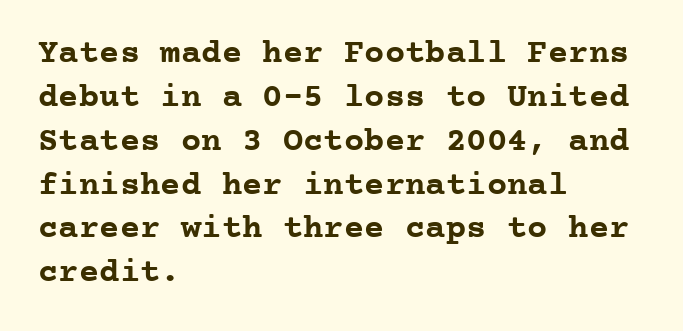
Q: Is the text bold? A: Yes.
Q: Is the text italic (slanted)? A: No, it is upright.
Q: Is the typeface a serif or a sans-serif typeface? A: Serif.
Q: Is the text underlined? A: No.
Q: How is the paragraph aligned? A: Left-aligned.
Q: Is the spacing between letters normal or unusually wide? A: Normal.
Q: Is the spacing between lines tight, normal or loose? A: Normal.
Q: Width (condensed, normal, or wide)? A: Normal.
Q: Stroke contrast? A: Low.
Q: x-height? A: Medium.
Q: Monospaced? A: Yes.
